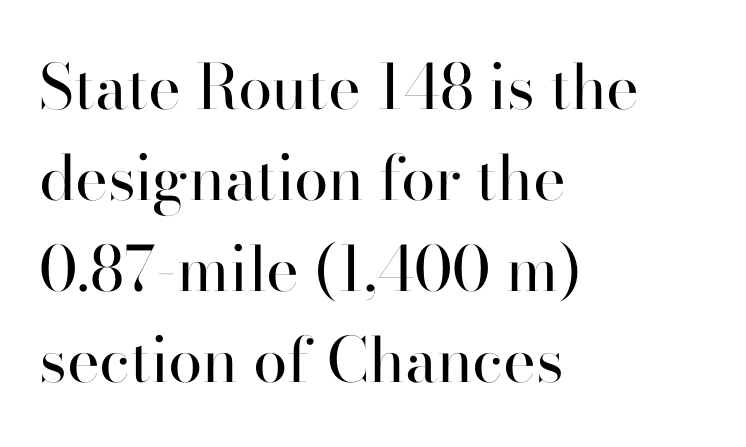
Q: Is the text bold? A: No.
Q: Is the text italic (slanted)? A: No, it is upright.
Q: Is the typeface a serif or a sans-serif typeface? A: Sans-serif.
Q: Is the text underlined? A: No.
Q: How is the paragraph aligned? A: Left-aligned.
Q: Is the spacing between letters normal or unusually wide? A: Normal.
Q: Is the spacing between lines tight, normal or loose? A: Normal.
Q: Width (condensed, normal, or wide)? A: Normal.
Q: Stroke contrast? A: High.
Q: x-height? A: Small.
Q: Monospaced? A: No.
